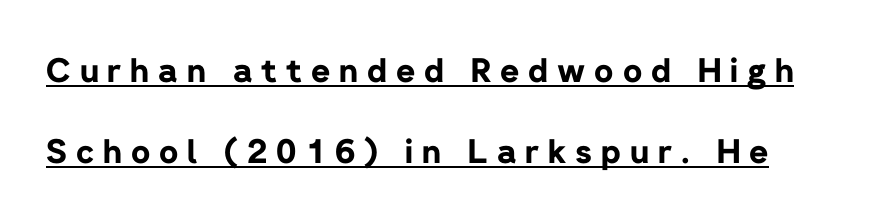
The image shows 33 px bold sans-serif type, upright; set left-aligned, loose line spacing (2.44x), unusually wide letter spacing (+0.27 em), underlined; low stroke contrast and a medium x-height.
